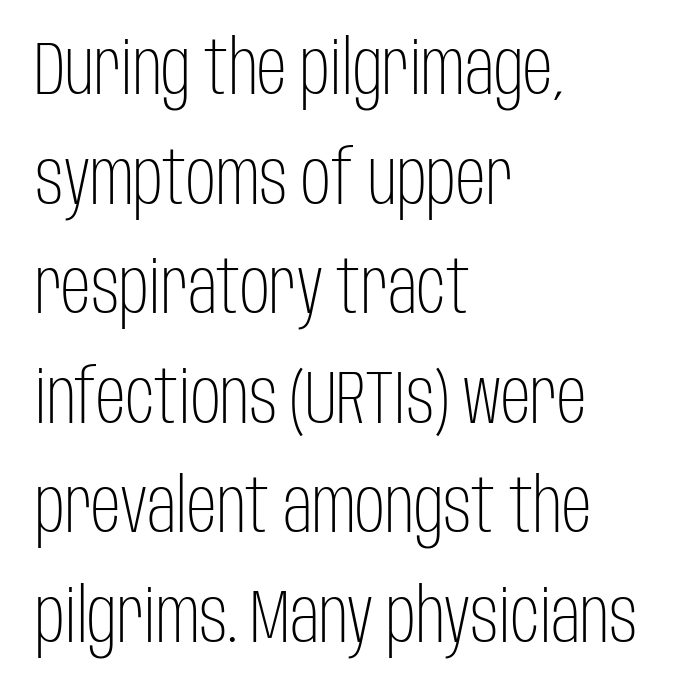
Q: Is the text bold? A: No.
Q: Is the text italic (slanted)? A: No, it is upright.
Q: Is the typeface a serif or a sans-serif typeface? A: Sans-serif.
Q: Is the text underlined? A: No.
Q: How is the paragraph aligned? A: Left-aligned.
Q: Is the spacing between letters normal or unusually wide? A: Normal.
Q: Is the spacing between lines tight, normal or loose? A: Normal.
Q: Width (condensed, normal, or wide)? A: Condensed.
Q: Stroke contrast? A: Low.
Q: x-height? A: Large.
Q: Monospaced? A: No.
